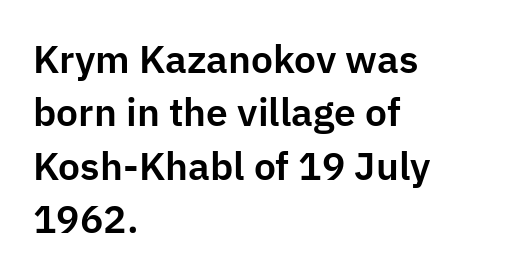
{"serif": "no", "italic": "no", "width": "normal", "stroke_contrast": "low", "x_height": "medium", "monospaced": "no", "underline": "no", "align": "left", "line_spacing": "normal", "line_spacing_ratio": 1.37, "letter_spacing": "normal", "letter_spacing_em": 0.0, "glyph_px": 39}
